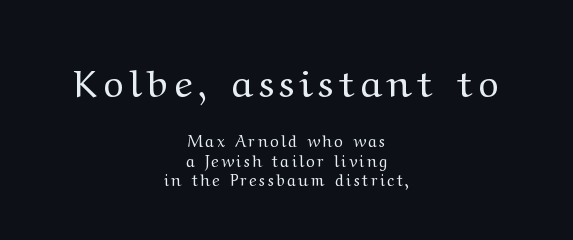
{"serif": "yes", "italic": "no", "bold": "no", "weight": "regular", "width": "wide", "stroke_contrast": "medium", "x_height": "medium", "monospaced": "no", "underline": "no", "align": "center", "line_spacing_ratio": 1.21, "larger_block": "first", "size_ratio": 2.44, "glyph_px": 39}
